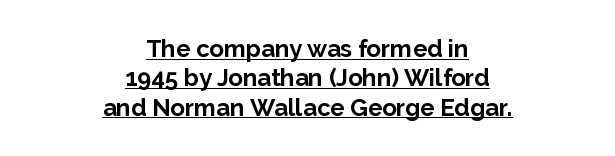
{"italic": "no", "bold": "yes", "underline": "yes", "align": "center", "line_spacing_ratio": 1.22, "letter_spacing": "normal", "letter_spacing_em": 0.0, "glyph_px": 24}
